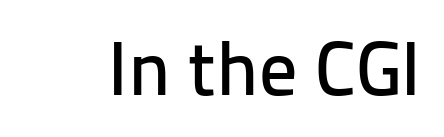
{"serif": "no", "italic": "no", "width": "normal", "stroke_contrast": "low", "x_height": "medium", "monospaced": "no", "underline": "no", "letter_spacing": "normal", "letter_spacing_em": 0.0, "glyph_px": 76}
